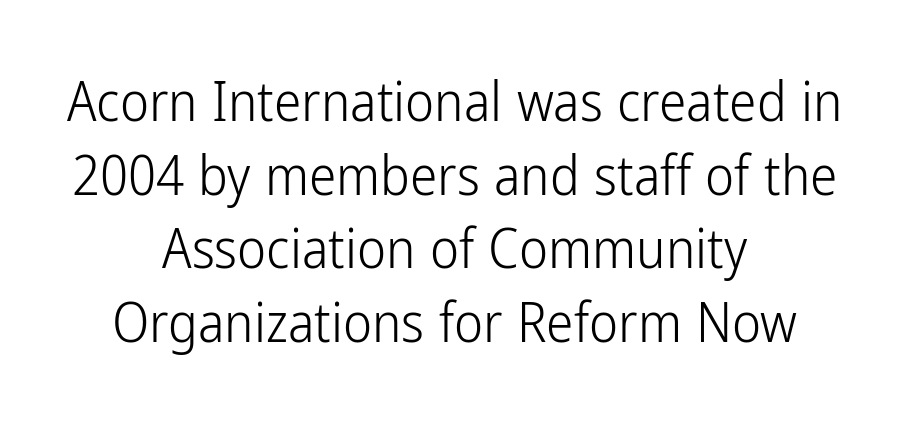
Q: Is the text bold? A: No.
Q: Is the text italic (slanted)? A: No, it is upright.
Q: Is the typeface a serif or a sans-serif typeface? A: Sans-serif.
Q: Is the text underlined? A: No.
Q: How is the paragraph aligned? A: Centered.
Q: Is the spacing between letters normal or unusually wide? A: Normal.
Q: Is the spacing between lines tight, normal or loose? A: Normal.
Q: Width (condensed, normal, or wide)? A: Condensed.
Q: Stroke contrast? A: Low.
Q: x-height? A: Medium.
Q: Monospaced? A: No.
